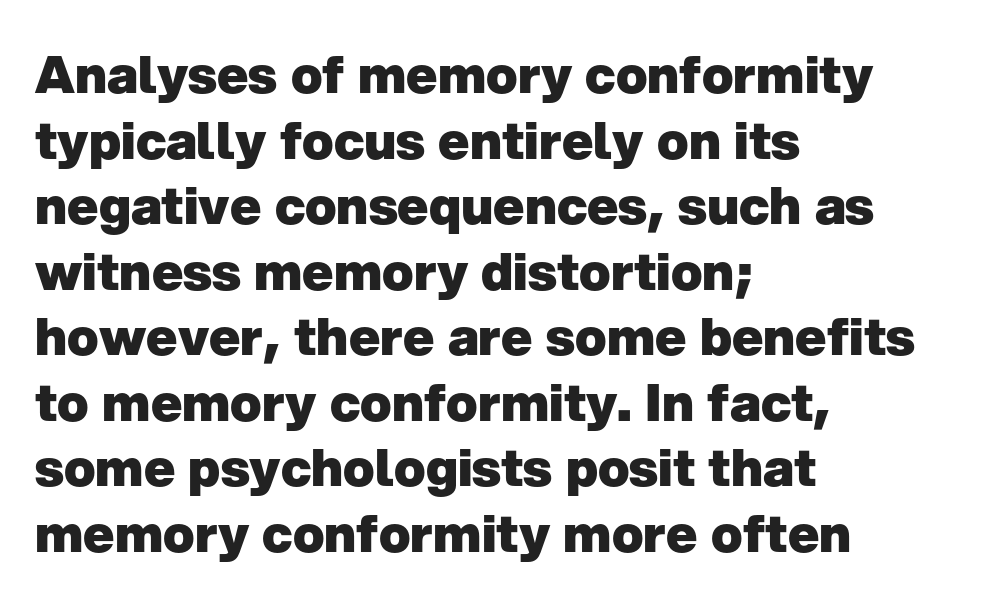
Q: Is the text bold? A: Yes.
Q: Is the text italic (slanted)? A: No, it is upright.
Q: Is the typeface a serif or a sans-serif typeface? A: Sans-serif.
Q: Is the text underlined? A: No.
Q: How is the paragraph aligned? A: Left-aligned.
Q: Is the spacing between letters normal or unusually wide? A: Normal.
Q: Is the spacing between lines tight, normal or loose? A: Normal.
Q: Width (condensed, normal, or wide)? A: Normal.
Q: Stroke contrast? A: Low.
Q: x-height? A: Medium.
Q: Monospaced? A: No.
